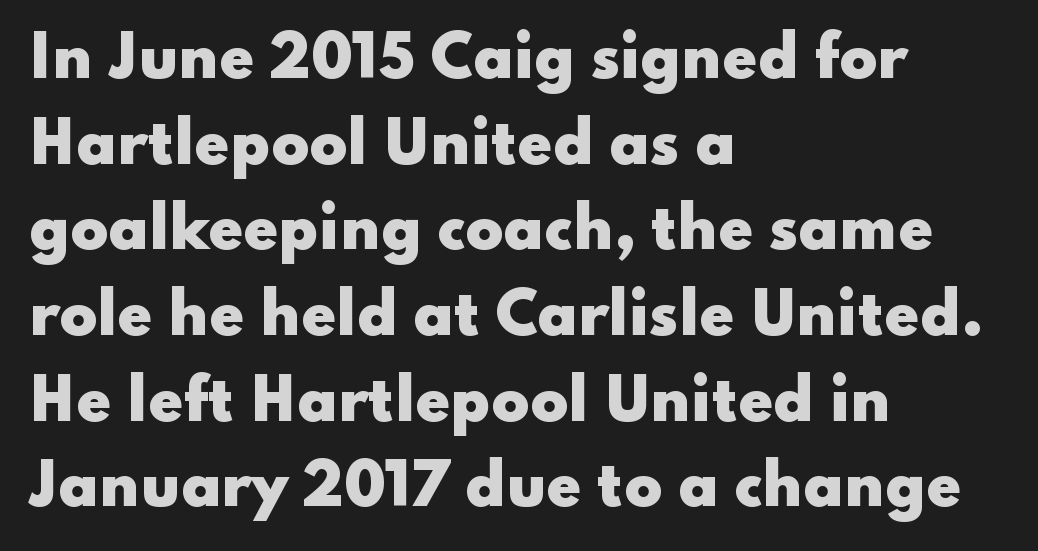
The image shows 56 px heavy, wide sans-serif type, upright; set left-aligned, normal line spacing (1.53x), normal letter spacing, not underlined; low stroke contrast and a small x-height.
